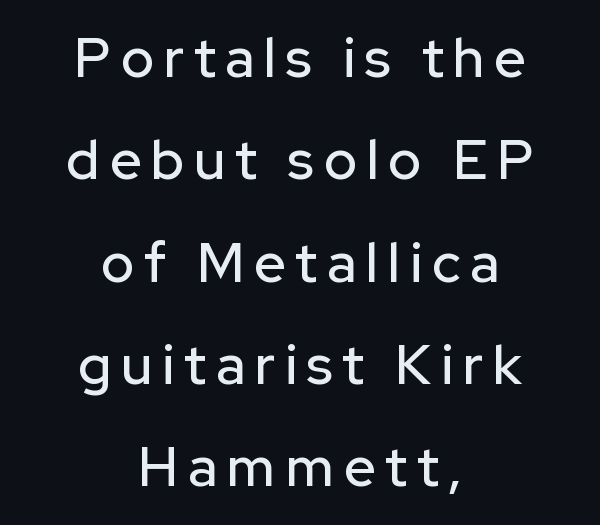
{"serif": "no", "italic": "no", "width": "normal", "stroke_contrast": "low", "x_height": "medium", "monospaced": "no", "underline": "no", "align": "center", "line_spacing_ratio": 1.86, "glyph_px": 55}
